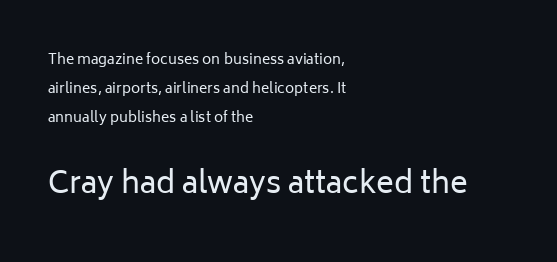
Every stem runs plumb, perpendicular to the baseline. Is this a fixed-width face? No — the glyphs have proportional, varying widths. Look at the tracking — it's just the regular setting, nothing added. The strokes carry an ordinary text weight at most.
